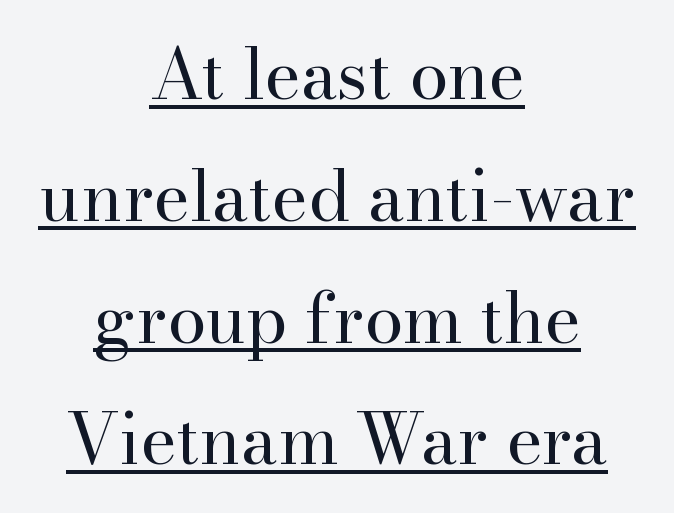
The face used here appears with an underline applied. Looks like regular typesetting: each glyph gets only the width it needs. Upright lettering throughout. Letters have the restrained weight of plain body copy at most. The rendering keeps characters at their native spacing. Does the copy run flush right? No — it is centered line by line.
